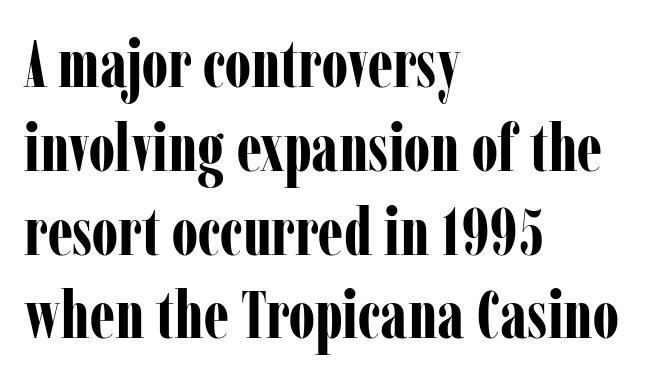
Unmarked baselines from the first word to the last. Compared with typical body copy, the letter spacing here is the same. The letters advance in unequal steps, a hallmark of proportional type. These lines are set flush left with a ragged right edge.
